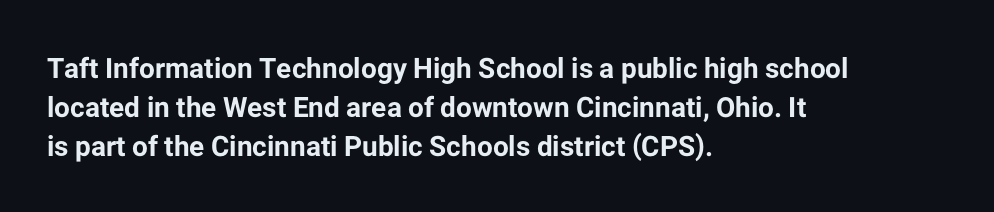
In terms of posture, this sample is upright. Does the weight exceed regular? Yes, all the way to bold. Nothing unusual about the tracking: characters are spaced as the font intends. The line-height multiplier appears to be the usual default. The face used here is proportionally spaced, like ordinary book or web type. The words here are not underlined.
